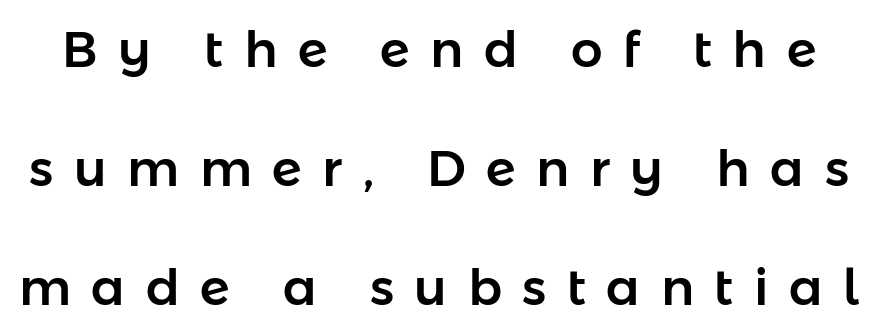
The image shows 50 px sans-serif type, upright; set loose line spacing (2.38x), unusually wide letter spacing (+0.41 em), not underlined; low stroke contrast and a medium x-height.
